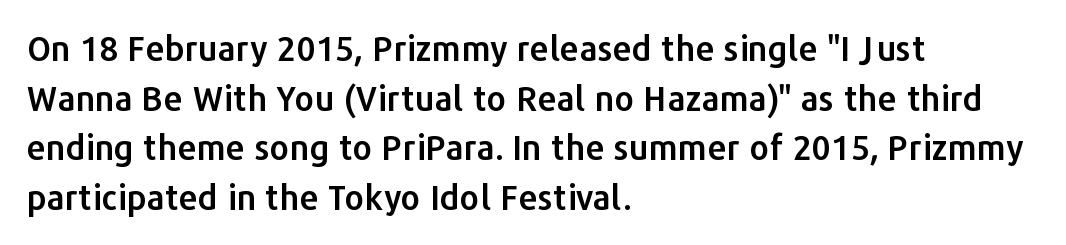
{"serif": "no", "italic": "no", "width": "normal", "stroke_contrast": "low", "x_height": "medium", "monospaced": "no", "underline": "no", "align": "left", "line_spacing": "normal", "line_spacing_ratio": 1.46, "letter_spacing": "normal", "letter_spacing_em": 0.0, "glyph_px": 34}
